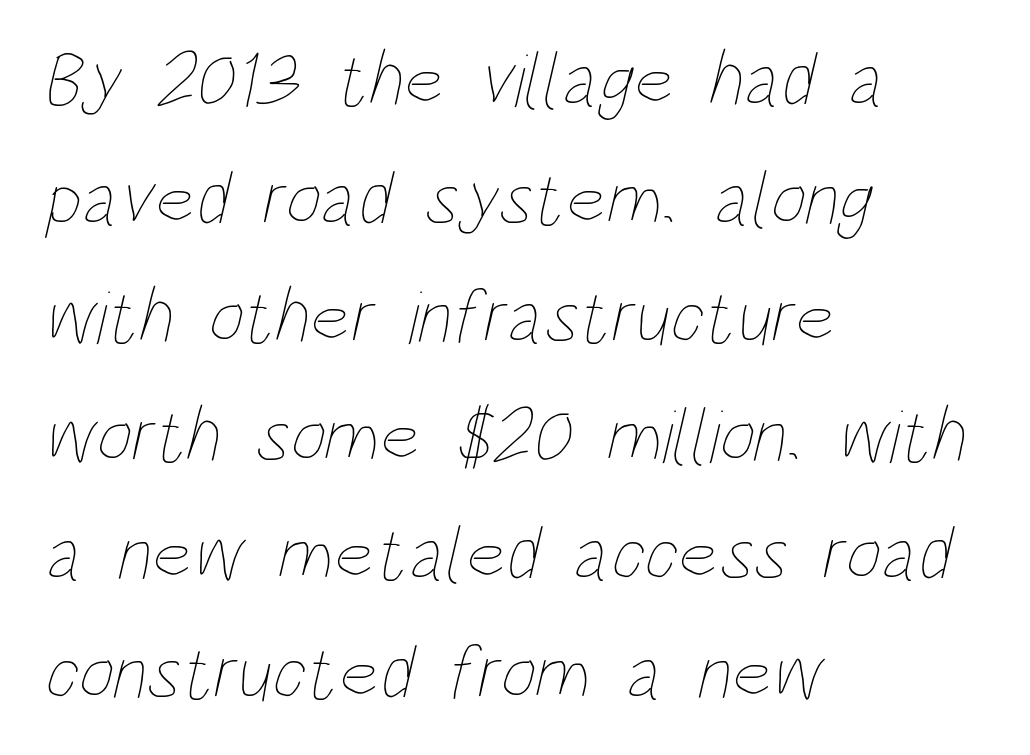
Look at the tracking — it's just the regular setting, nothing added. Vertically, the passage feels balanced, rows spaced as you'd expect. Note the varied advance widths — an 'i' is clearly narrower than an 'm'. The text block is weighted toward the left margin, trailing off unevenly rightward. These glyphs show unthickened strokes, regular width or finer. Words float on clear page, feet unadorned.
